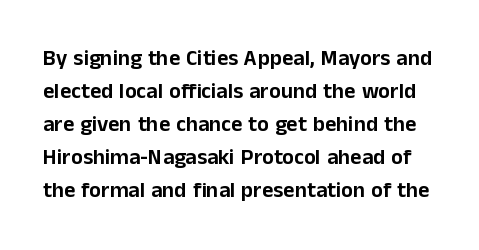
This sample uses an upright cut, with every glyph sitting square on the baseline. Tracking value appears to be zero — textbook default spacing. The passage shown stacks its lines at a standard gap. This rendering features lettering with no underline.
